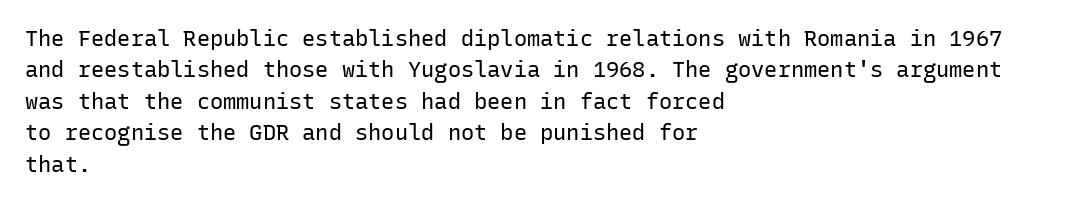
The image shows 22 px text type, upright; set left-aligned, normal line spacing (1.43x), normal letter spacing, not underlined.
